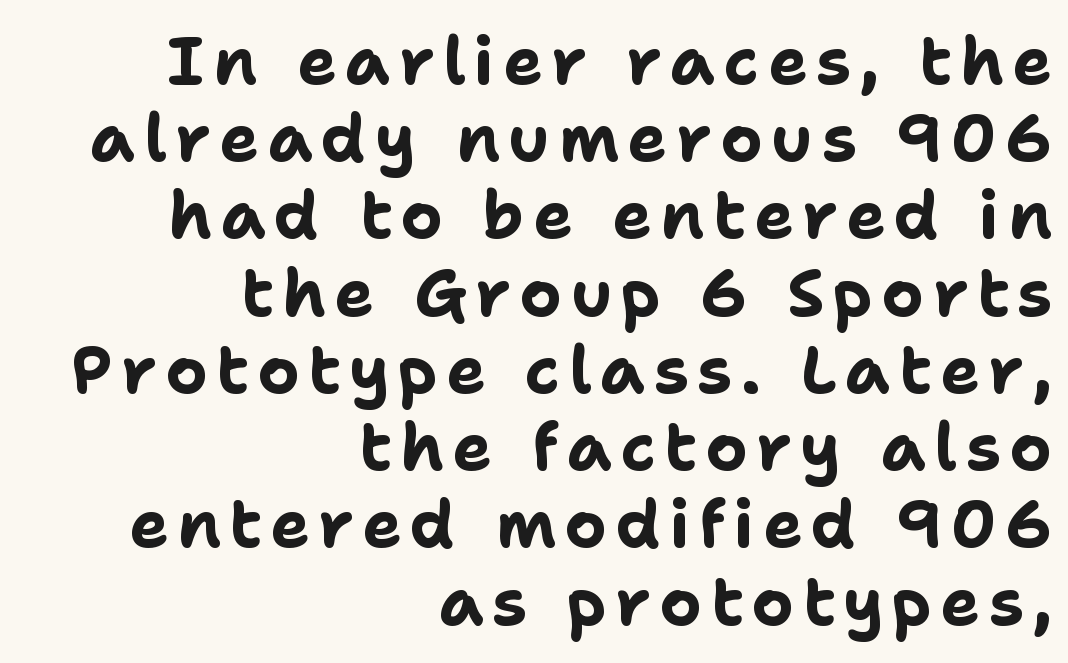
Q: Is the text bold? A: Yes.
Q: Is the text italic (slanted)? A: No, it is upright.
Q: Is the typeface a serif or a sans-serif typeface? A: Sans-serif.
Q: Is the text underlined? A: No.
Q: How is the paragraph aligned? A: Right-aligned.
Q: Width (condensed, normal, or wide)? A: Normal.
Q: Stroke contrast? A: Low.
Q: x-height? A: Medium.
Q: Monospaced? A: No.
